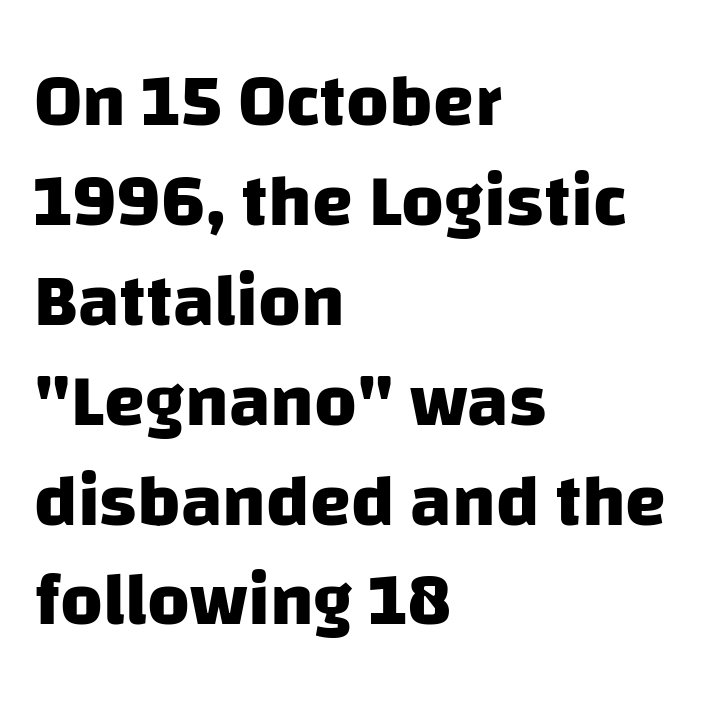
Lines of text with bare space underneath. The rendering uses natural spacing where letterforms have individual widths. The lines sit at an ordinary, default distance from one another. Each letter's strokes conclude bluntly, with no projecting serifs.
